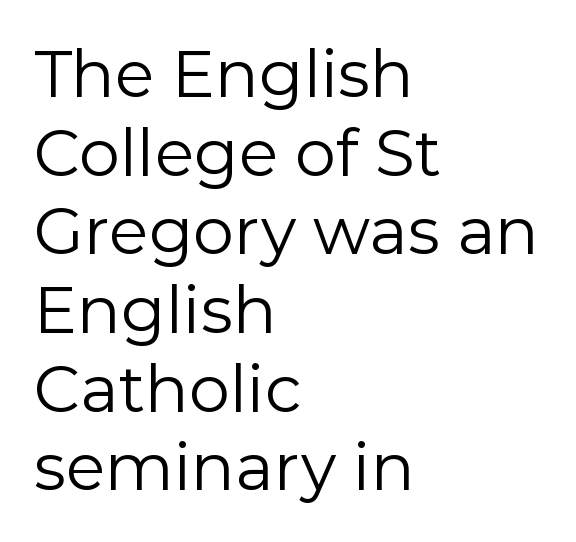
Q: Is the text bold? A: No.
Q: Is the text italic (slanted)? A: No, it is upright.
Q: Is the typeface a serif or a sans-serif typeface? A: Sans-serif.
Q: Is the text underlined? A: No.
Q: How is the paragraph aligned? A: Left-aligned.
Q: Is the spacing between letters normal or unusually wide? A: Normal.
Q: Width (condensed, normal, or wide)? A: Normal.
Q: Stroke contrast? A: Low.
Q: x-height? A: Medium.
Q: Monospaced? A: No.
